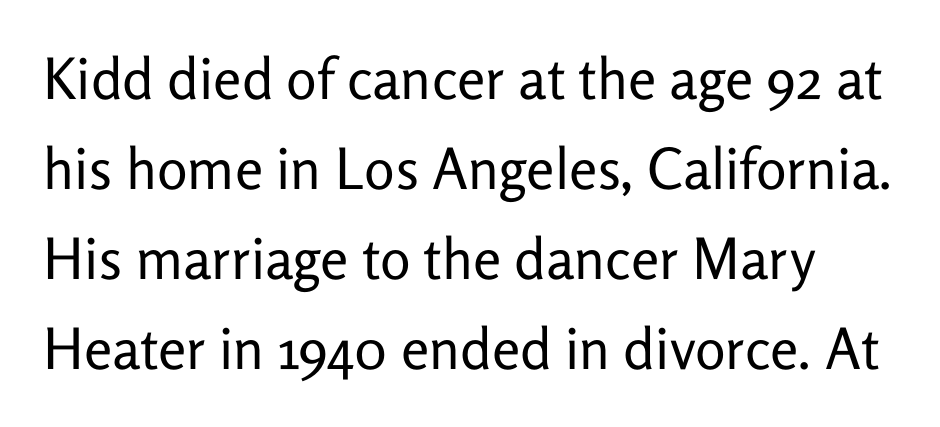
{"serif": "no", "italic": "no", "bold": "no", "weight": "regular", "width": "normal", "stroke_contrast": "low", "x_height": "medium", "monospaced": "no", "underline": "no", "line_spacing": "normal", "line_spacing_ratio": 1.58, "letter_spacing": "normal", "letter_spacing_em": 0.0, "glyph_px": 57}
